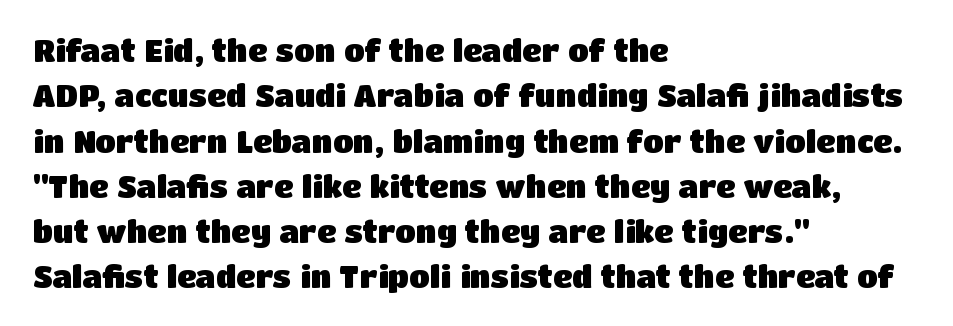
The image shows 30 px heavy sans-serif type, upright; set left-aligned, normal line spacing (1.51x), normal letter spacing, not underlined; low stroke contrast and a large x-height.
